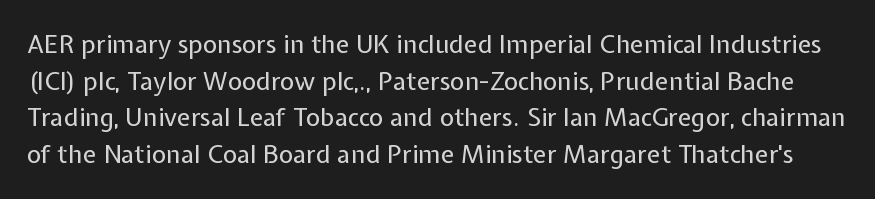
{"italic": "no", "bold": "no", "underline": "no", "line_spacing": "normal", "line_spacing_ratio": 1.47, "letter_spacing": "normal", "letter_spacing_em": 0.0, "glyph_px": 25}
